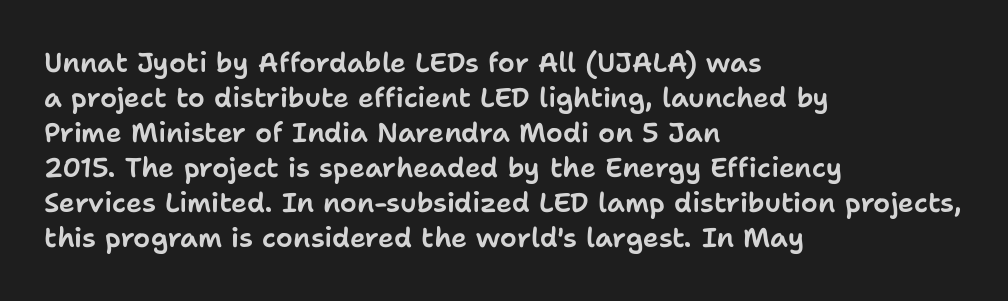
The image shows 27 px text type, upright; set left-aligned, normal line spacing (1.3x), normal letter spacing, not underlined.
